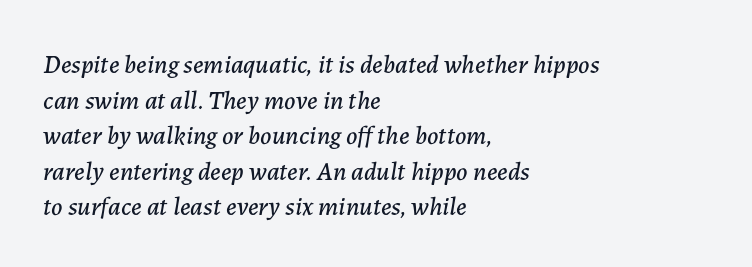
{"italic": "yes", "lean": "right", "slant_degrees": 7, "underline": "no", "align": "left", "line_spacing": "normal", "line_spacing_ratio": 1.37, "letter_spacing": "normal", "letter_spacing_em": 0.0, "glyph_px": 26}
